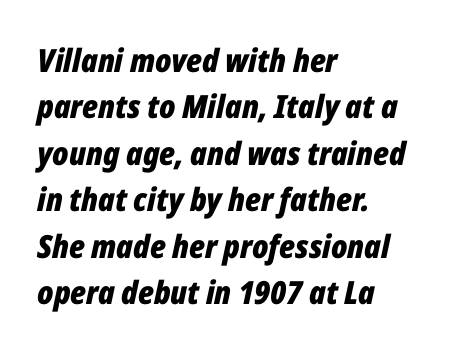
{"italic": "yes", "lean": "right", "slant_degrees": 12, "bold": "yes", "weight": "bold", "width": "condensed", "stroke_contrast": "low", "x_height": "medium", "monospaced": "no", "underline": "no", "align": "left", "line_spacing": "normal", "line_spacing_ratio": 1.45, "letter_spacing": "normal", "letter_spacing_em": 0.0, "glyph_px": 32}
